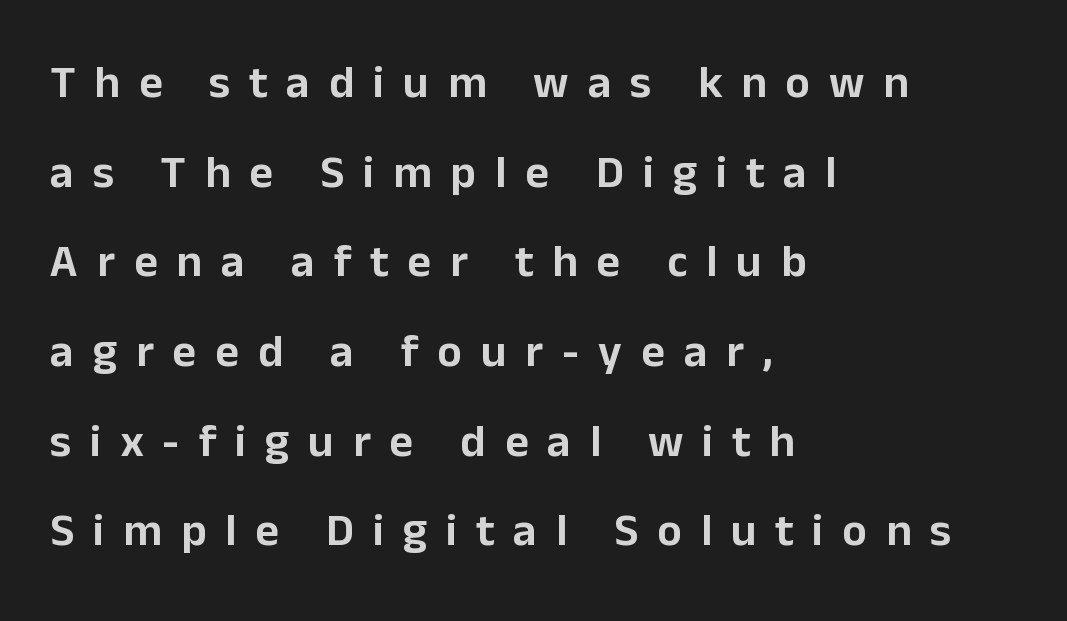
{"serif": "no", "italic": "no", "width": "normal", "stroke_contrast": "low", "x_height": "medium", "monospaced": "no", "underline": "no", "align": "left", "line_spacing": "loose", "line_spacing_ratio": 1.95, "letter_spacing": "wide", "letter_spacing_em": 0.41, "glyph_px": 46}
